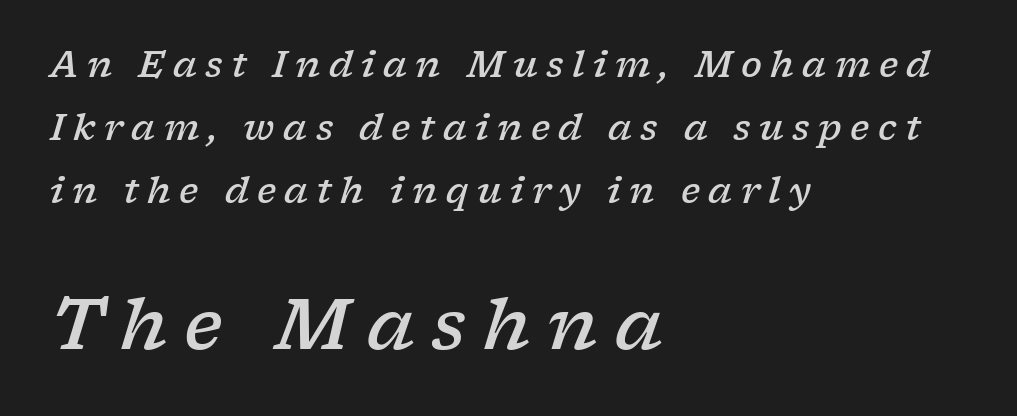
{"serif": "yes", "italic": "yes", "lean": "right", "slant_degrees": 17, "bold": "semi", "weight": "semibold", "width": "wide", "stroke_contrast": "low", "x_height": "medium", "monospaced": "no", "underline": "no", "align": "left", "line_spacing_ratio": 1.8, "letter_spacing": "wide", "letter_spacing_em": 0.24, "larger_block": "second", "size_ratio": 2.0, "glyph_px": 70}
